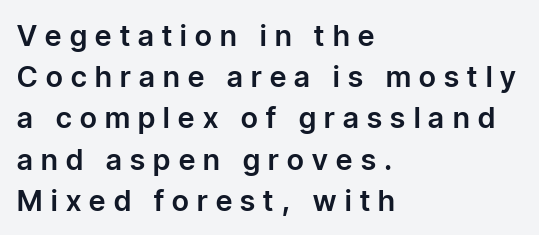
Character widths vary here, with narrow letters taking less room than wide ones. Only glyphs here, with clear space below each row. When letters stand straight like this, we call the style roman or upright. Is the block centered? No — it sits flush against the left margin.
